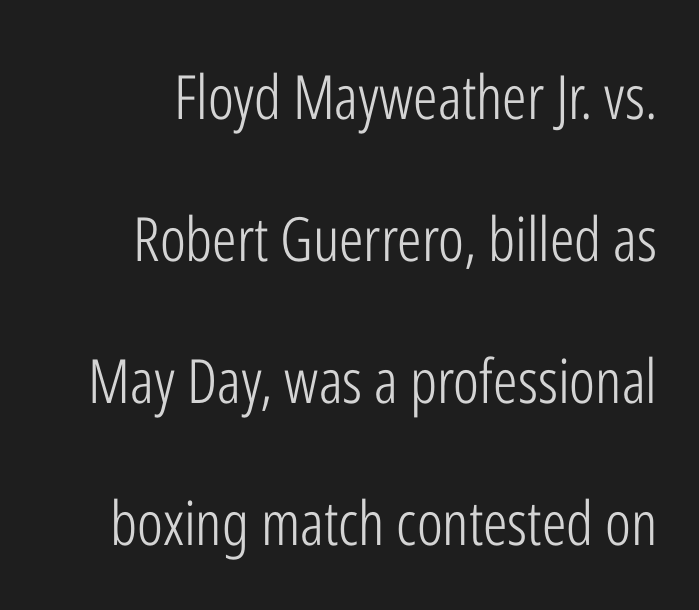
Descender tails drop into unmarked territory. The weight tops out at a normal text grade. Compared with typical body copy, the letter spacing here is the same. Does the type have serifs? No, each stem ends abruptly. Rendered with straight, roman letterforms. Is there much room between lines? Yes — plenty of vertical air separates them.
